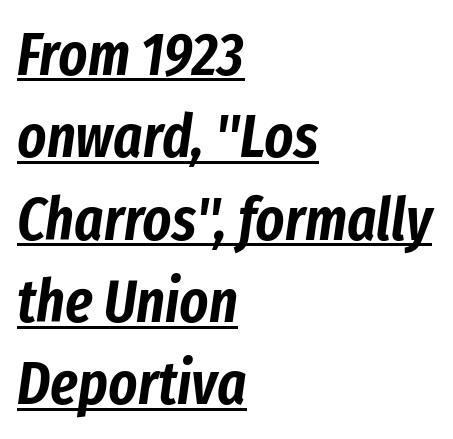
{"italic": "yes", "lean": "right", "slant_degrees": 8, "width": "condensed", "stroke_contrast": "low", "x_height": "medium", "monospaced": "no", "underline": "yes", "align": "left", "line_spacing": "normal", "line_spacing_ratio": 1.35, "letter_spacing": "normal", "letter_spacing_em": 0.0, "glyph_px": 61}
